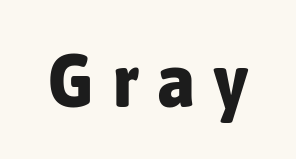
Q: Is the text bold? A: Yes.
Q: Is the text italic (slanted)? A: No, it is upright.
Q: Is the typeface a serif or a sans-serif typeface? A: Sans-serif.
Q: Is the text underlined? A: No.
Q: Is the spacing between letters normal or unusually wide? A: Unusually wide.
Q: Width (condensed, normal, or wide)? A: Condensed.
Q: Stroke contrast? A: Low.
Q: x-height? A: Medium.
Q: Monospaced? A: No.
